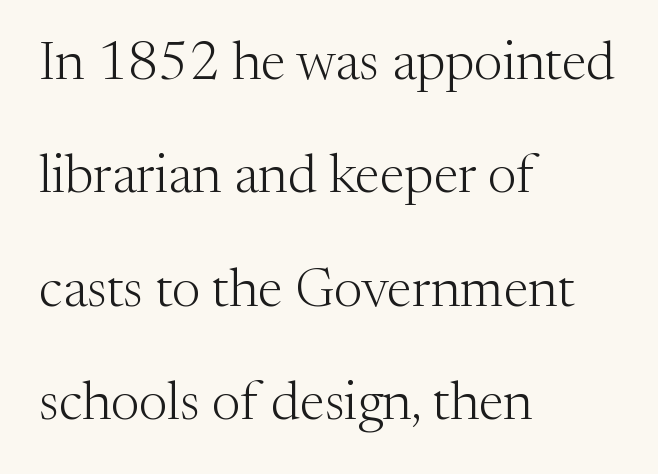
The rag falls on the right side of this text block. The strokes carry an ordinary text weight at most. In terms of letterform style, serifs are clearly present. Leading: increased. Characters follow at the spacing the type designer built in. Descender tails drop into unmarked territory.
